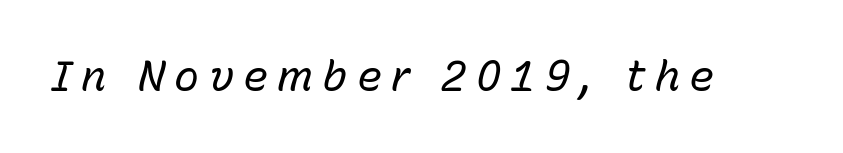
Type without underlining. The face used here is proportionally spaced, like ordinary book or web type. Looking at the ascenders, they clearly lean. Here the glyphs are tracked loosely, breaking word shapes into spaced letters. The font is comparable to plain body text, perhaps lighter.
